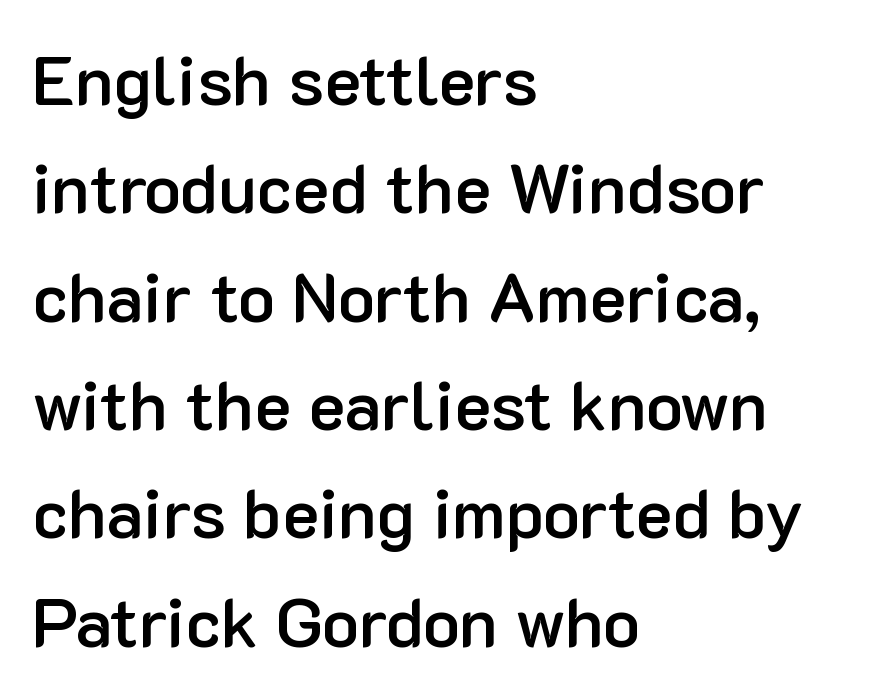
Q: Is the text bold? A: Semi-bold.
Q: Is the text italic (slanted)? A: No, it is upright.
Q: Is the typeface a serif or a sans-serif typeface? A: Sans-serif.
Q: Is the text underlined? A: No.
Q: How is the paragraph aligned? A: Left-aligned.
Q: Is the spacing between letters normal or unusually wide? A: Normal.
Q: Is the spacing between lines tight, normal or loose? A: Normal.
Q: Width (condensed, normal, or wide)? A: Normal.
Q: Stroke contrast? A: Low.
Q: x-height? A: Medium.
Q: Monospaced? A: No.
